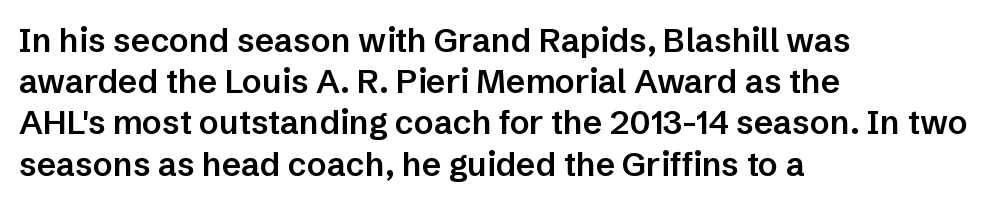
Alignment: flush left. The rows are spaced the way most documents space them. You can tell from the bare stems that sans-serif type was used. Is there any slant? The stems are plumb. The glyphs have the mass of a demibold cut, below bold.
